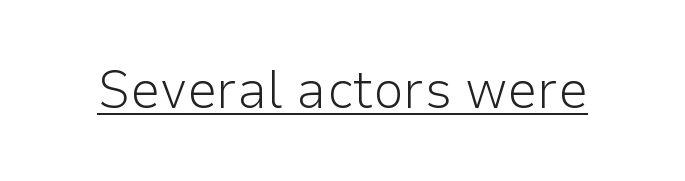
Proportional: the letters do not fall into vertical columns. This rendering leaves character spacing at its baseline value. The rendered words wear a rule along their underside. If you drew a line through each stem, it would be perfectly vertical.
